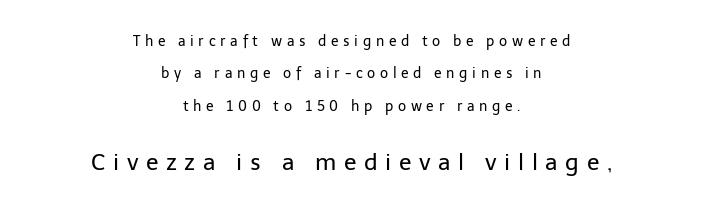
The image shows 23 px text type, upright; set centered, loose line spacing (2.32x), unusually wide letter spacing (+0.33 em), not underlined; the second (bottom) block is 1.64x larger.
